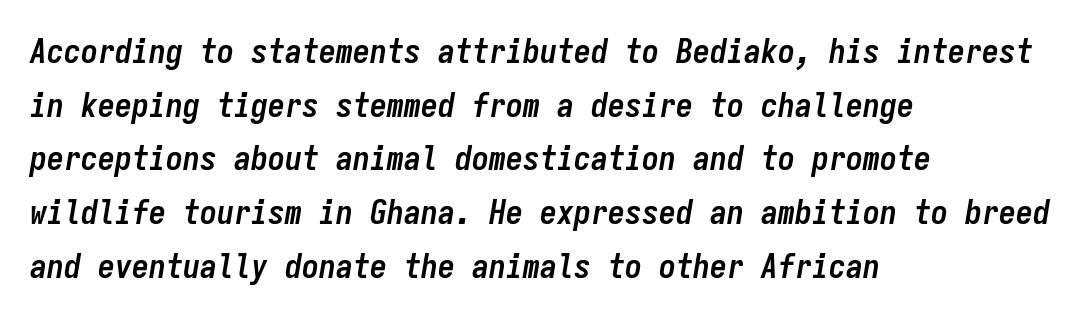
The text carries the slant typical of an italic or oblique font. A classic flush-left, rag-right setting is used for this passage. A typesetter would call this leading conventional body-copy spacing. Every character here occupies the same horizontal width, giving the sample a typewriter-like rhythm.
